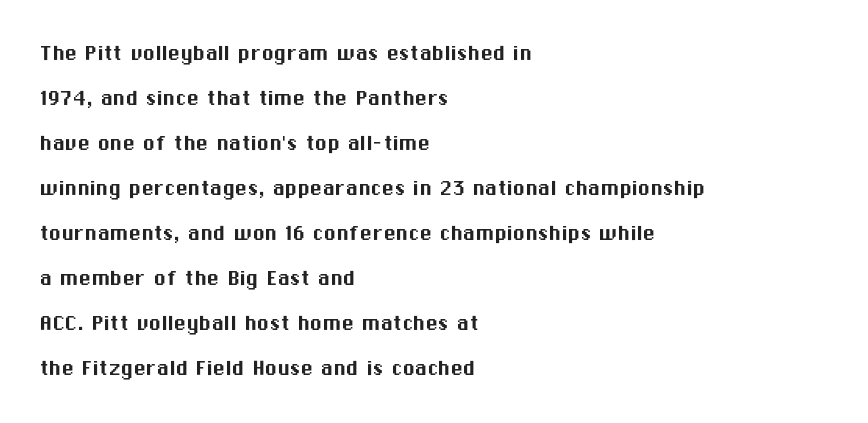
Q: Is the text italic (slanted)? A: No, it is upright.
Q: Is the text underlined? A: No.
Q: How is the paragraph aligned? A: Left-aligned.
Q: Is the spacing between letters normal or unusually wide? A: Normal.
